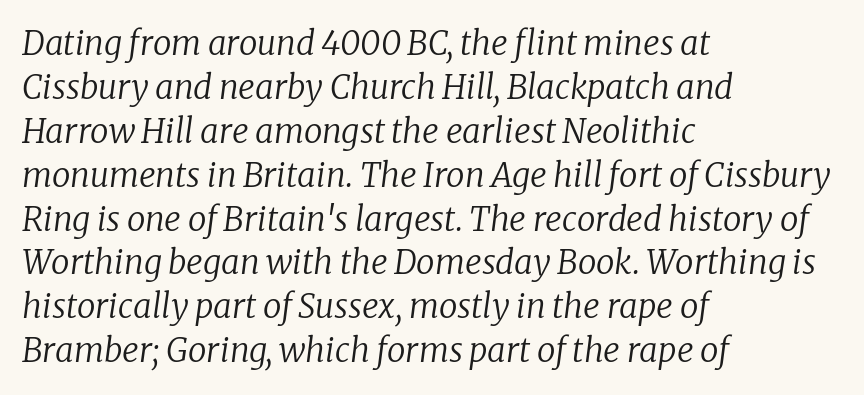
Q: Is the text bold? A: No.
Q: Is the text italic (slanted)? A: Yes, it leans right by about 8 degrees.
Q: Is the typeface a serif or a sans-serif typeface? A: Serif.
Q: Is the text underlined? A: No.
Q: How is the paragraph aligned? A: Left-aligned.
Q: Is the spacing between letters normal or unusually wide? A: Normal.
Q: Is the spacing between lines tight, normal or loose? A: Normal.
Q: Width (condensed, normal, or wide)? A: Normal.
Q: Stroke contrast? A: Low.
Q: x-height? A: Medium.
Q: Monospaced? A: No.
